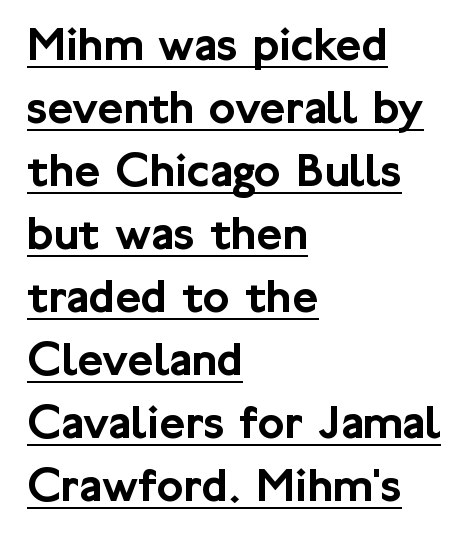
Q: Is the text italic (slanted)? A: No, it is upright.
Q: Is the typeface a serif or a sans-serif typeface? A: Sans-serif.
Q: Is the text underlined? A: Yes.
Q: How is the paragraph aligned? A: Left-aligned.
Q: Is the spacing between letters normal or unusually wide? A: Normal.
Q: Is the spacing between lines tight, normal or loose? A: Normal.
Q: Width (condensed, normal, or wide)? A: Normal.
Q: Stroke contrast? A: Low.
Q: x-height? A: Medium.
Q: Monospaced? A: No.
